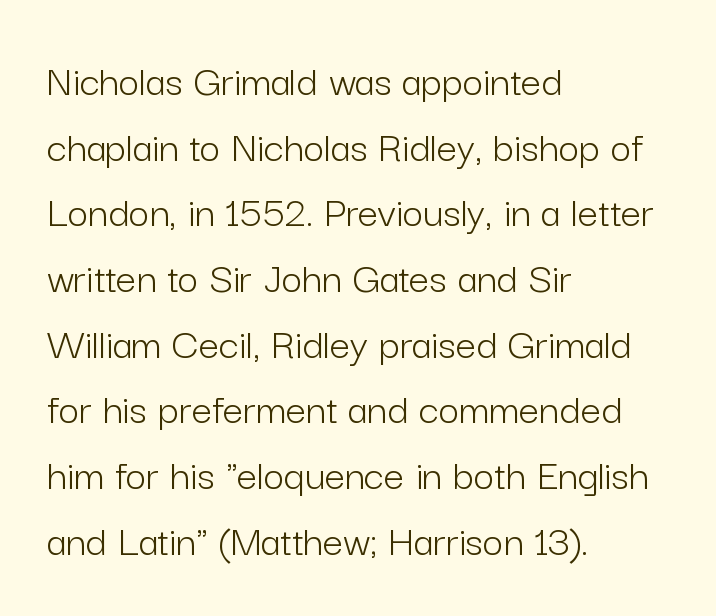
Compared with typical paragraphs, the rows here are spaced about the same. This sample has the flowing, uneven cadence of proportional lettering. The typeface has the unassuming heft of standard copy or less. Serif or sans? Sans — the stroke terminals are bare. Any mark beneath the type? The region is blank. Layout note: lines flush left.
